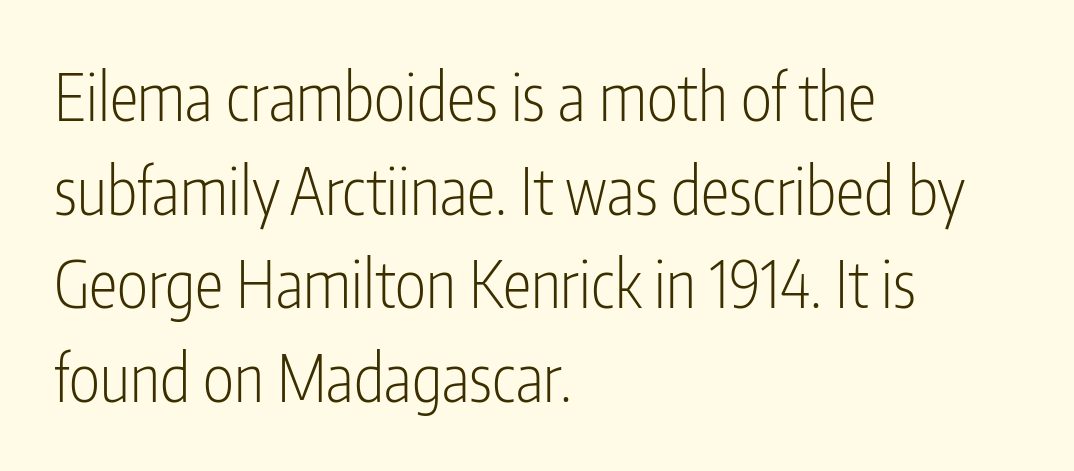
Q: Is the text bold? A: No.
Q: Is the text italic (slanted)? A: No, it is upright.
Q: Is the typeface a serif or a sans-serif typeface? A: Sans-serif.
Q: Is the text underlined? A: No.
Q: How is the paragraph aligned? A: Left-aligned.
Q: Is the spacing between letters normal or unusually wide? A: Normal.
Q: Is the spacing between lines tight, normal or loose? A: Normal.
Q: Width (condensed, normal, or wide)? A: Condensed.
Q: Stroke contrast? A: Low.
Q: x-height? A: Medium.
Q: Monospaced? A: No.
